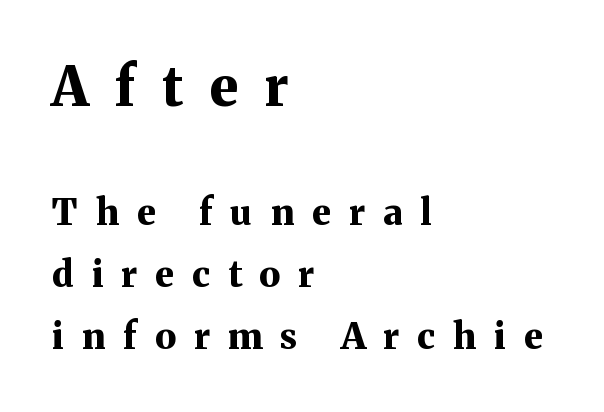
The image shows 54 px bold serif type, upright; set left-aligned, line spacing 1.73x, unusually wide letter spacing (+0.5 em), not underlined; the first (top) block is 1.5x larger; medium stroke contrast and a medium x-height.
